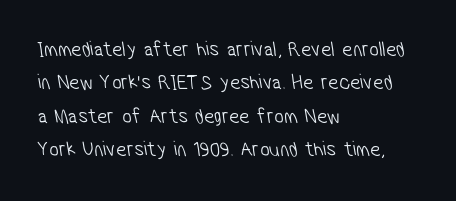
Q: Is the text bold? A: No.
Q: Is the text underlined? A: No.
Q: How is the paragraph aligned? A: Left-aligned.
Q: Is the spacing between letters normal or unusually wide? A: Normal.
Q: Is the spacing between lines tight, normal or loose? A: Normal.
